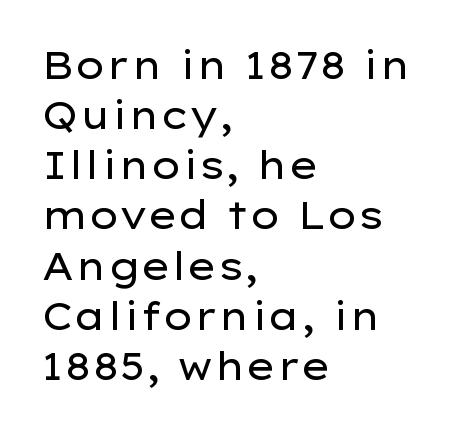
The image shows 38 px regular-weight, wide sans-serif type, upright; set left-aligned, normal line spacing (1.32x), normal letter spacing, not underlined; low stroke contrast and a medium x-height.
